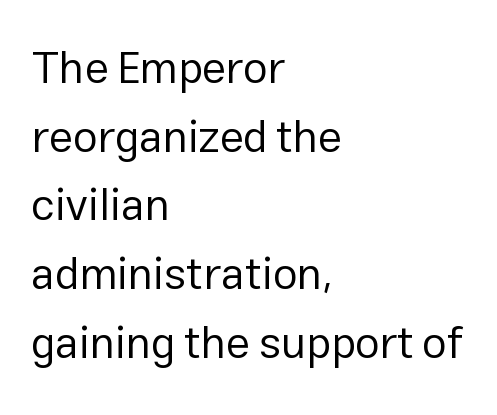
Q: Is the text bold? A: No.
Q: Is the text italic (slanted)? A: No, it is upright.
Q: Is the typeface a serif or a sans-serif typeface? A: Sans-serif.
Q: Is the text underlined? A: No.
Q: How is the paragraph aligned? A: Left-aligned.
Q: Is the spacing between letters normal or unusually wide? A: Normal.
Q: Is the spacing between lines tight, normal or loose? A: Normal.
Q: Width (condensed, normal, or wide)? A: Normal.
Q: Stroke contrast? A: Low.
Q: x-height? A: Medium.
Q: Monospaced? A: No.
